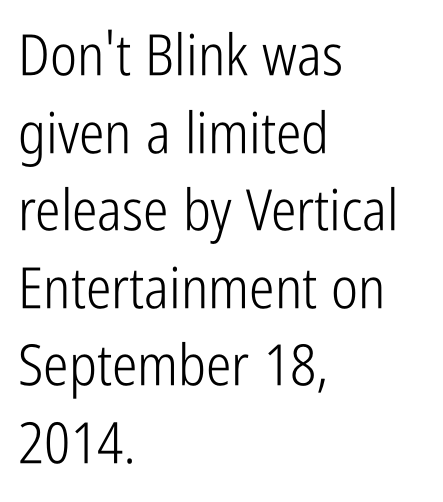
The image shows 57 px light, condensed sans-serif type, upright; set left-aligned, normal line spacing (1.36x), normal letter spacing, not underlined; low stroke contrast and a medium x-height.
